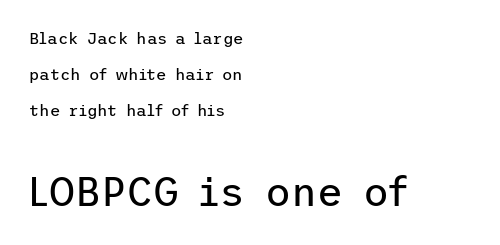
Q: Is the text bold? A: No.
Q: Is the text italic (slanted)? A: No, it is upright.
Q: Is the typeface a serif or a sans-serif typeface? A: Sans-serif.
Q: Is the text underlined? A: No.
Q: How is the paragraph aligned? A: Left-aligned.
Q: Is the spacing between letters normal or unusually wide? A: Normal.
Q: Is the spacing between lines tight, normal or loose? A: Loose.
Q: Which block of text is set in a larger size, the first (top) or the second (bottom)? A: The second (bottom) one.
Q: Width (condensed, normal, or wide)? A: Normal.
Q: Stroke contrast? A: Low.
Q: x-height? A: Medium.
